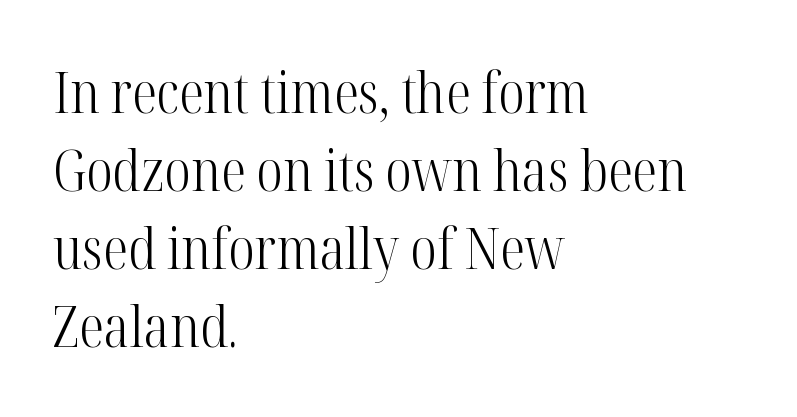
{"serif": "yes", "italic": "no", "bold": "no", "weight": "light", "width": "condensed", "stroke_contrast": "high", "x_height": "medium", "monospaced": "no", "underline": "no", "align": "left", "line_spacing": "normal", "line_spacing_ratio": 1.39, "letter_spacing": "normal", "letter_spacing_em": 0.0, "glyph_px": 56}
